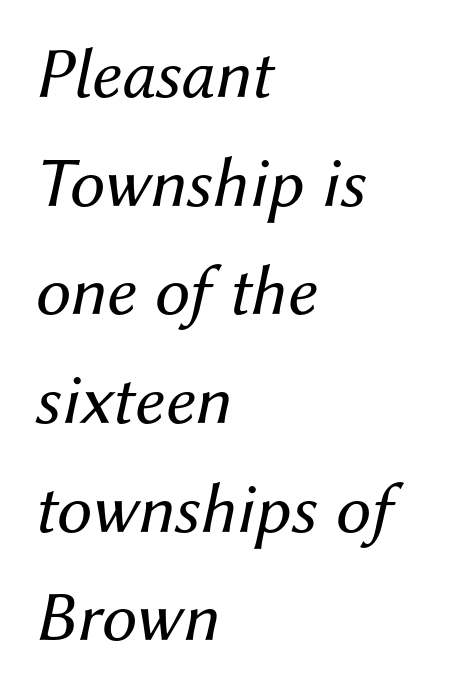
{"italic": "yes", "lean": "right", "slant_degrees": 12, "bold": "no", "weight": "regular", "width": "normal", "stroke_contrast": "medium", "x_height": "medium", "monospaced": "no", "underline": "no", "align": "left", "line_spacing": "normal", "line_spacing_ratio": 1.53, "letter_spacing": "normal", "letter_spacing_em": 0.0, "glyph_px": 71}
